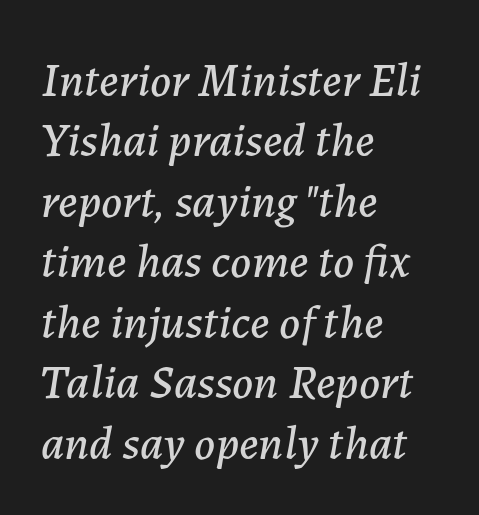
Q: Is the text italic (slanted)? A: Yes, it leans right by about 7 degrees.
Q: Is the text underlined? A: No.
Q: How is the paragraph aligned? A: Left-aligned.
Q: Is the spacing between letters normal or unusually wide? A: Normal.
Q: Is the spacing between lines tight, normal or loose? A: Normal.
Q: Width (condensed, normal, or wide)? A: Normal.
Q: Stroke contrast? A: Low.
Q: x-height? A: Medium.
Q: Monospaced? A: No.
